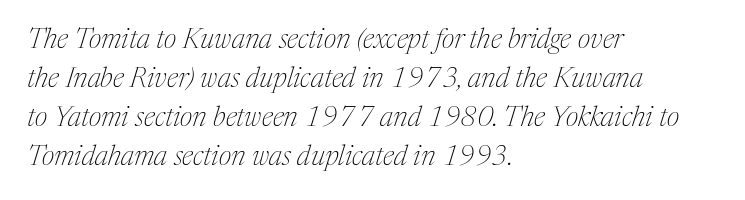
The image shows 28 px thin serif type, italic (leaning right); set left-aligned, normal line spacing (1.39x), normal letter spacing, not underlined; medium stroke contrast and a medium x-height.
